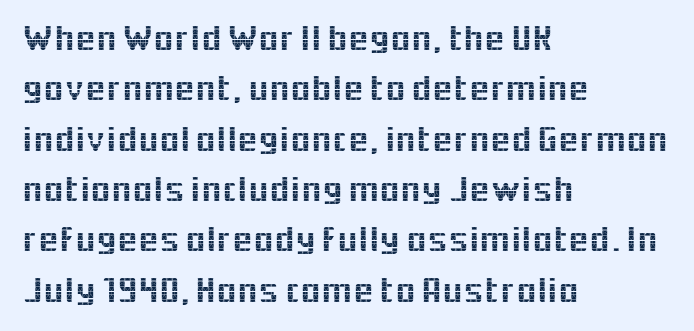
Quick note: underline off. You can tell it's not italic because the verticals are truly vertical. There is no visible air inserted between adjacent glyphs. Reading down the column, the eye jumps a familiar distance to each next line.
